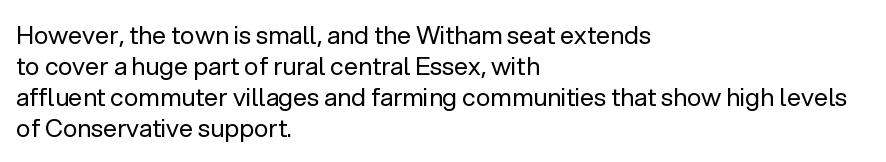
The image shows 25 px text type, upright; set left-aligned, line spacing 1.24x, normal letter spacing, not underlined.
